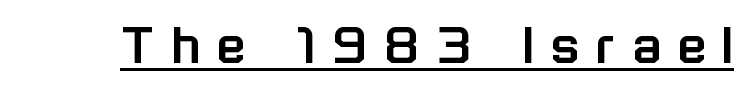
{"serif": "no", "italic": "no", "width": "normal", "stroke_contrast": "low", "x_height": "medium", "monospaced": "no", "underline": "yes", "letter_spacing": "wide", "letter_spacing_em": 0.28, "glyph_px": 59}
